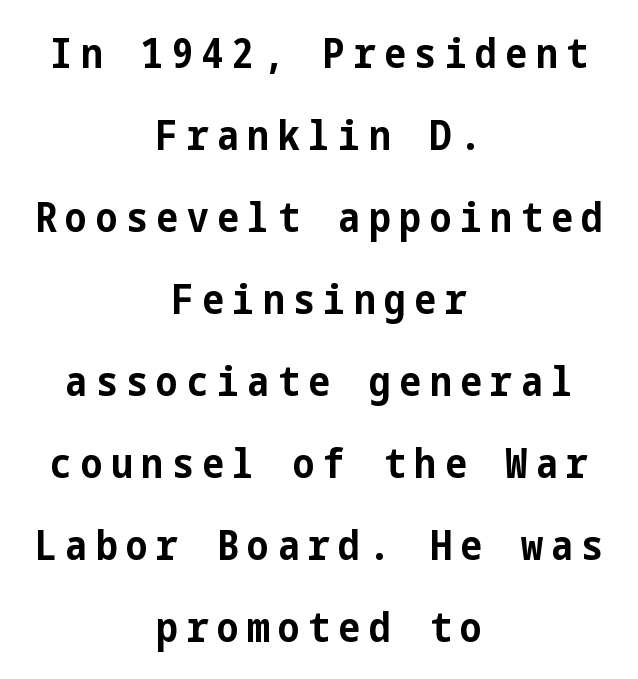
{"serif": "no", "italic": "no", "bold": "yes", "weight": "bold", "width": "condensed", "stroke_contrast": "low", "x_height": "medium", "underline": "no", "align": "center", "line_spacing": "loose", "line_spacing_ratio": 2.0, "letter_spacing": "wide", "letter_spacing_em": 0.21, "glyph_px": 41}
